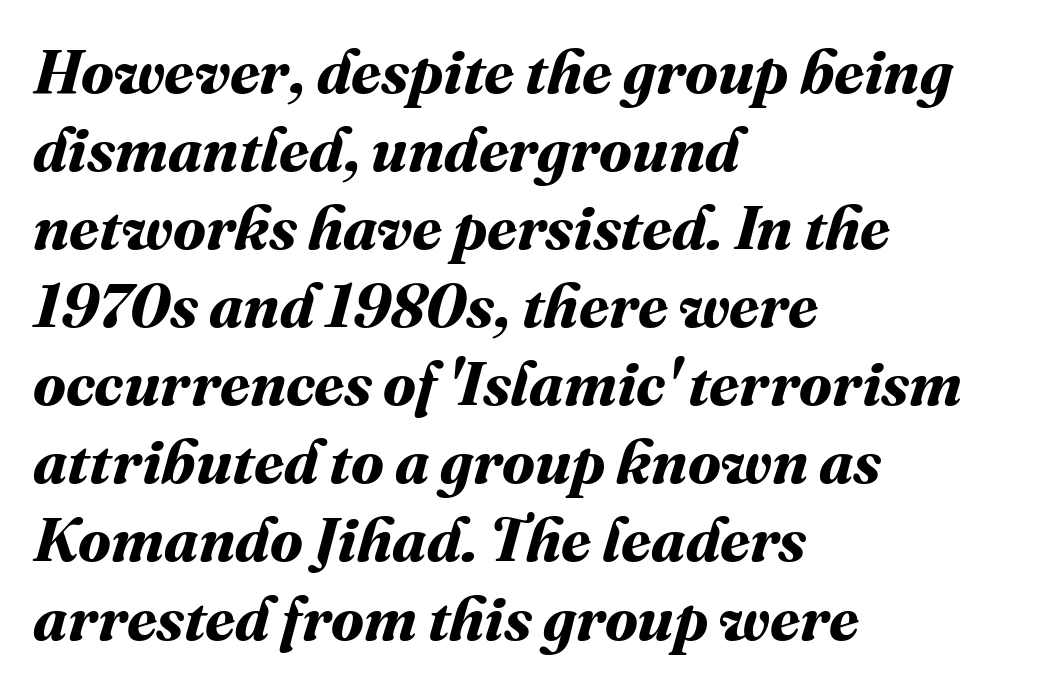
The image shows 61 px bold type; set left-aligned, normal line spacing (1.28x), normal letter spacing, not underlined; medium stroke contrast and a medium x-height.
